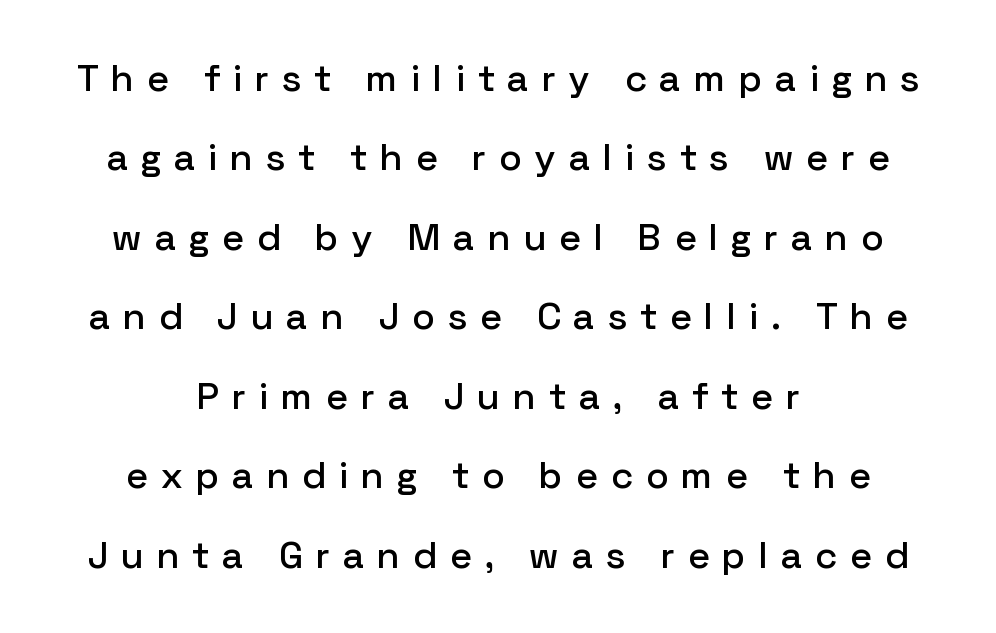
The image shows 38 px sans-serif type, upright; set centered, loose line spacing (2.09x), unusually wide letter spacing (+0.35 em), not underlined; low stroke contrast and a medium x-height.
